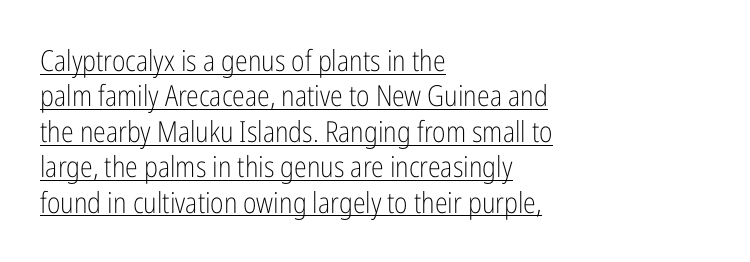
Stroke mass is kept to a normal reading level or below. A typesetter would call this proportional, since set widths differ per character. This rendering features underlined lettering. Tracking here is standard; glyphs follow each other at the usual distance.
